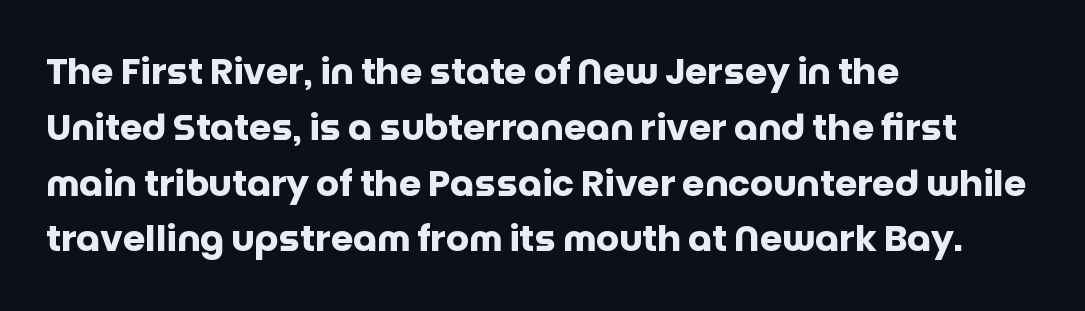
Casual observation: everything's shoved over to the left. Nothing unusual about the tracking: characters are spaced as the font intends. Rows of type keep a routine distance in the vertical direction. The lettering stays uniformly vertical, giving the passage a roman look.
